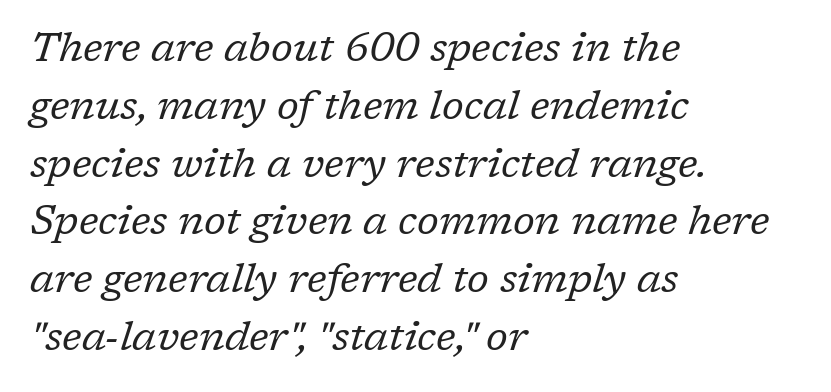
The image shows 41 px regular-weight serif type, italic (leaning right); set left-aligned, normal line spacing (1.41x), normal letter spacing, not underlined; low stroke contrast and a medium x-height.
